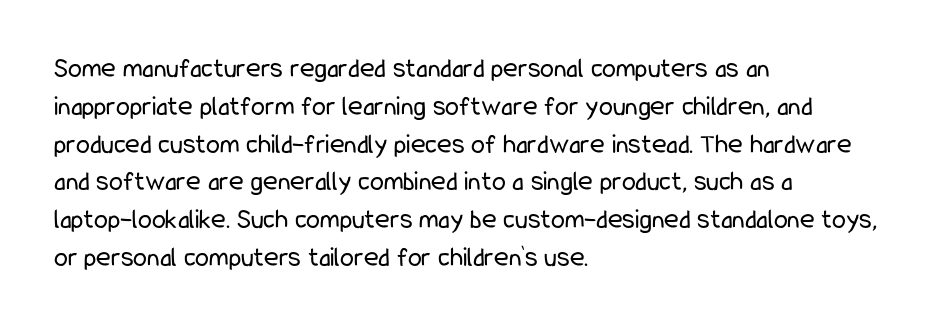
Summary of vertical rhythm: regular, with standard interline spacing. Look at the bottom of the vertical strokes: they stop flat, with no serifs. Summary of weight: not heavy and not bold. The face used here is proportionally spaced, like ordinary book or web type. Honestly, the letter spacing is just normal — you wouldn't notice it. All the whitespace from short lines collects on the right.
